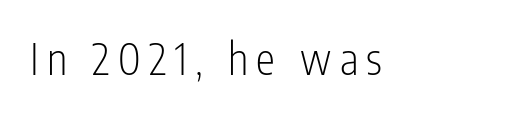
{"serif": "no", "italic": "no", "bold": "no", "weight": "light", "width": "condensed", "stroke_contrast": "low", "x_height": "medium", "monospaced": "no", "underline": "no", "glyph_px": 43}
